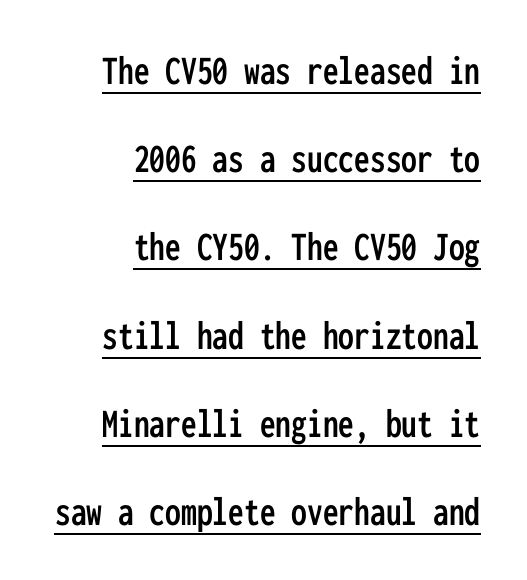
This rendering uses right alignment, leaving the left contour irregular. Note the uniform advance width — an 'i' takes as much space as an 'm'. The block of text is sparse from top to bottom, with ample space between rows. You can see a thin bar hugging the bottom of the glyphs. The tracking reads as untouched default to a designer's eye.
